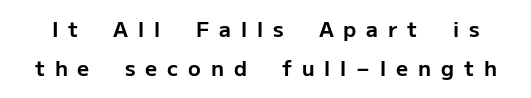
How are the letters spaced? Widely, with obvious added tracking. The lettering stays uniformly vertical, giving the passage a roman look. A bare baseline throughout the passage. Strong, thick strokes mark this as bold type.
